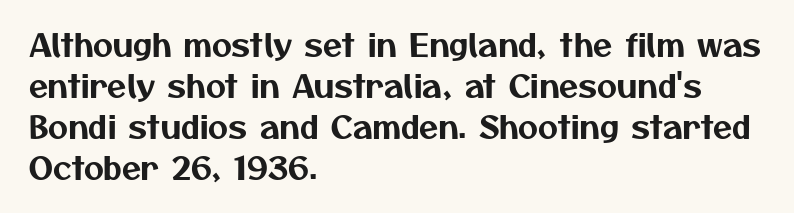
Each letter keeps its own natural width here, so spacing adapts to shape. The zone under the glyphs is completely vacant. The tracking reads as untouched default to a designer's eye. Does the copy run flush right? No — it runs flush left.
